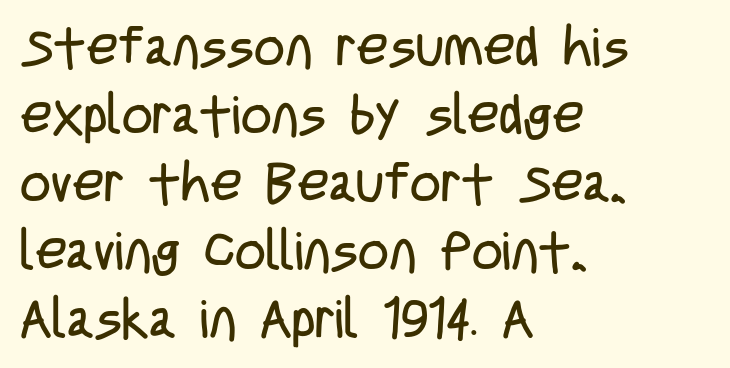
{"serif": "no", "italic": "no", "bold": "no", "weight": "regular", "width": "condensed", "stroke_contrast": "low", "x_height": "large", "monospaced": "no", "underline": "no", "align": "left", "line_spacing": "normal", "line_spacing_ratio": 1.26, "letter_spacing": "normal", "letter_spacing_em": 0.0, "glyph_px": 54}
